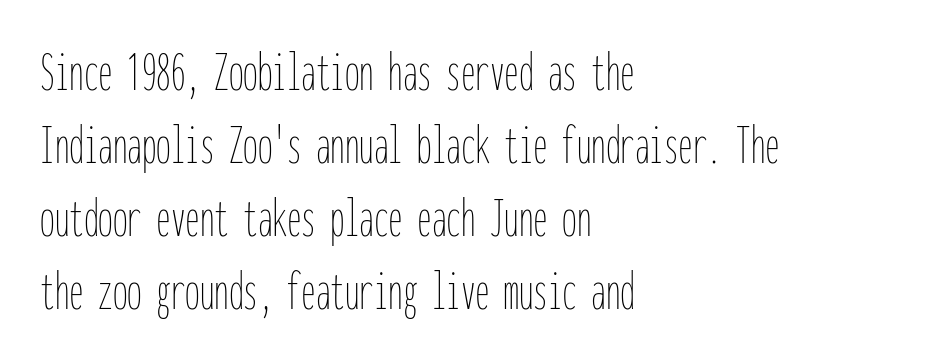
The image shows 58 px thin, condensed type, upright, monospaced; set left-aligned, normal line spacing (1.26x), normal letter spacing, not underlined; low stroke contrast and a medium x-height.
